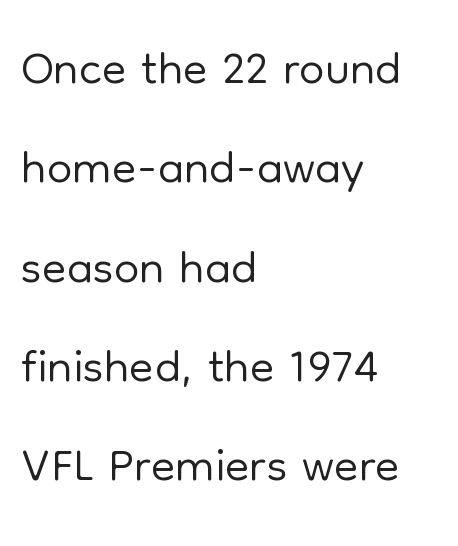
{"serif": "no", "italic": "no", "bold": "no", "weight": "light", "width": "normal", "stroke_contrast": "low", "x_height": "medium", "monospaced": "no", "underline": "no", "align": "left", "line_spacing": "normal", "line_spacing_ratio": 1.38, "letter_spacing": "normal", "letter_spacing_em": 0.0, "glyph_px": 72}
